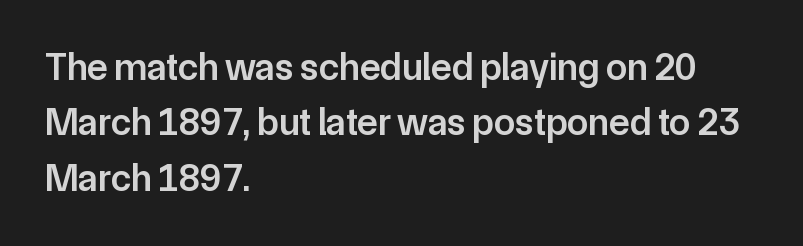
Q: Is the text bold? A: Semi-bold.
Q: Is the text italic (slanted)? A: No, it is upright.
Q: Is the typeface a serif or a sans-serif typeface? A: Sans-serif.
Q: Is the text underlined? A: No.
Q: How is the paragraph aligned? A: Left-aligned.
Q: Is the spacing between letters normal or unusually wide? A: Normal.
Q: Is the spacing between lines tight, normal or loose? A: Normal.
Q: Width (condensed, normal, or wide)? A: Normal.
Q: Stroke contrast? A: Low.
Q: x-height? A: Medium.
Q: Monospaced? A: No.
